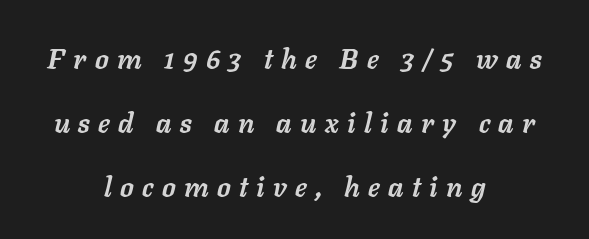
Q: Is the text bold? A: Yes.
Q: Is the text italic (slanted)? A: Yes, it leans right by about 11 degrees.
Q: Is the text underlined? A: No.
Q: How is the paragraph aligned? A: Centered.
Q: Is the spacing between letters normal or unusually wide? A: Unusually wide.
Q: Is the spacing between lines tight, normal or loose? A: Loose.
Q: Width (condensed, normal, or wide)? A: Normal.
Q: Stroke contrast? A: Low.
Q: x-height? A: Medium.
Q: Monospaced? A: No.
